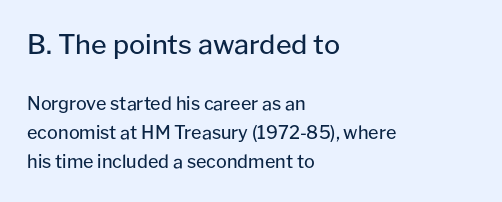
Q: Is the text bold? A: No.
Q: Is the text italic (slanted)? A: No, it is upright.
Q: Is the text underlined? A: No.
Q: How is the paragraph aligned? A: Left-aligned.
Q: Is the spacing between letters normal or unusually wide? A: Normal.
Q: Is the spacing between lines tight, normal or loose? A: Normal.
Q: Which block of text is set in a larger size, the first (top) or the second (bottom)? A: The first (top) one.
